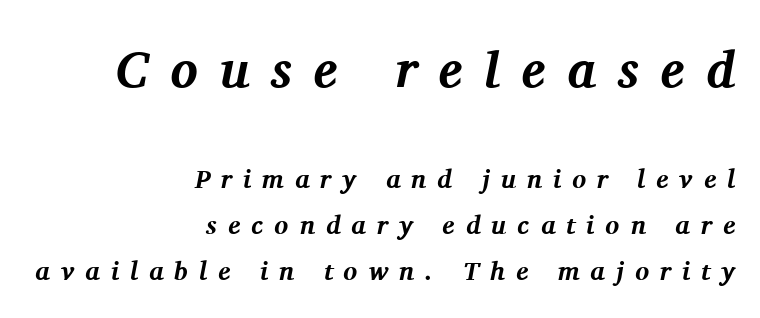
{"serif": "yes", "italic": "yes", "lean": "right", "slant_degrees": 11, "bold": "yes", "weight": "bold", "width": "normal", "stroke_contrast": "medium", "x_height": "medium", "monospaced": "no", "underline": "no", "align": "right", "line_spacing_ratio": 1.77, "letter_spacing": "wide", "letter_spacing_em": 0.42, "larger_block": "first", "size_ratio": 1.96, "glyph_px": 51}
